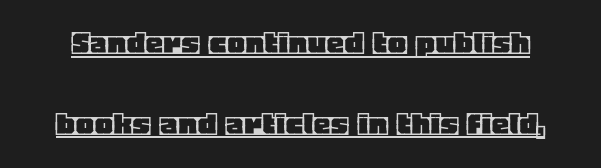
Q: Is the text italic (slanted)? A: No, it is upright.
Q: Is the text underlined? A: Yes.
Q: Is the spacing between letters normal or unusually wide? A: Normal.
Q: Is the spacing between lines tight, normal or loose? A: Loose.
Q: Width (condensed, normal, or wide)? A: Normal.
Q: x-height? A: Large.
Q: Monospaced? A: No.
